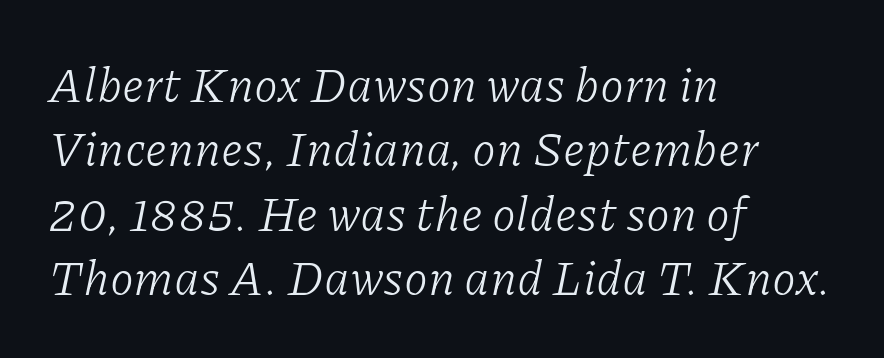
Q: Is the text bold? A: No.
Q: Is the text italic (slanted)? A: Yes, it leans right by about 11 degrees.
Q: Is the typeface a serif or a sans-serif typeface? A: Serif.
Q: Is the text underlined? A: No.
Q: How is the paragraph aligned? A: Left-aligned.
Q: Is the spacing between letters normal or unusually wide? A: Normal.
Q: Is the spacing between lines tight, normal or loose? A: Normal.
Q: Width (condensed, normal, or wide)? A: Normal.
Q: Stroke contrast? A: Low.
Q: x-height? A: Medium.
Q: Monospaced? A: No.
